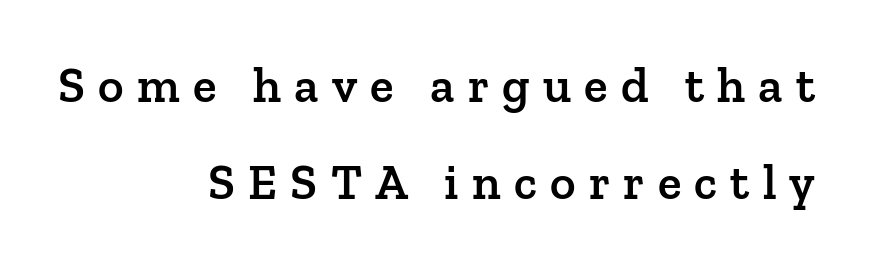
{"serif": "yes", "italic": "no", "bold": "semi", "weight": "semibold", "width": "normal", "stroke_contrast": "low", "x_height": "medium", "monospaced": "no", "underline": "no", "align": "right", "line_spacing": "loose", "line_spacing_ratio": 1.97, "letter_spacing": "wide", "letter_spacing_em": 0.27, "glyph_px": 49}
